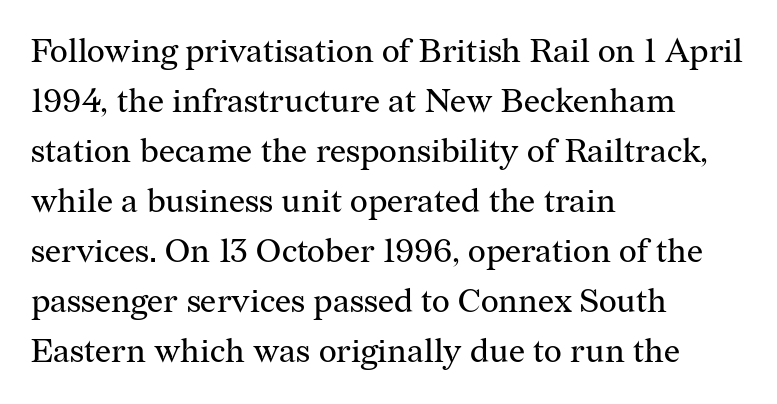
The letters advance in unequal steps, a hallmark of proportional type. Ascenders rise straight up at ninety degrees. Vertically, the passage feels balanced, rows spaced as you'd expect. Does the type have serifs? Yes, each stem ends in a small foot.
